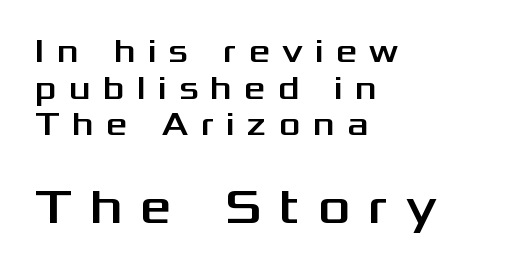
{"serif": "no", "italic": "no", "width": "wide", "stroke_contrast": "medium", "x_height": "medium", "monospaced": "no", "underline": "no", "align": "left", "line_spacing": "tight", "line_spacing_ratio": 1.11, "letter_spacing": "wide", "letter_spacing_em": 0.37, "larger_block": "second", "size_ratio": 1.48, "glyph_px": 49}
